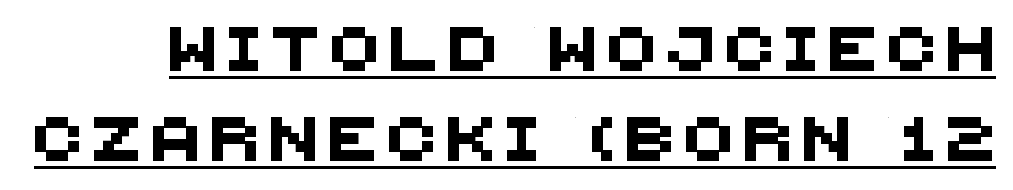
The image shows 44 px sans-serif type; set loose line spacing (2.04x), unusually wide letter spacing (+0.27 em), underlined; medium stroke contrast and a large x-height.
